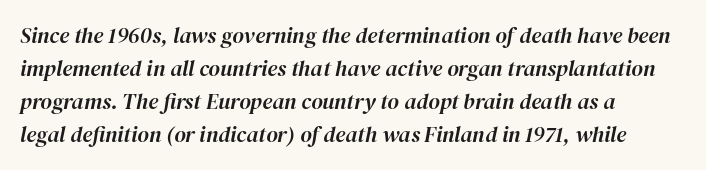
Q: Is the text italic (slanted)? A: Yes, it leans right by about 12 degrees.
Q: Is the text underlined? A: No.
Q: How is the paragraph aligned? A: Left-aligned.
Q: Is the spacing between letters normal or unusually wide? A: Normal.
Q: Is the spacing between lines tight, normal or loose? A: Normal.
